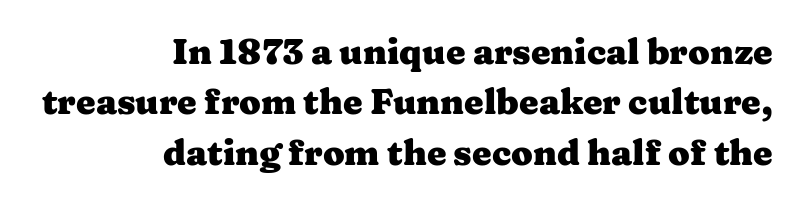
The image shows 35 px heavy, wide serif type, upright; set right-aligned, normal line spacing (1.44x), normal letter spacing, not underlined; medium stroke contrast and a medium x-height.
